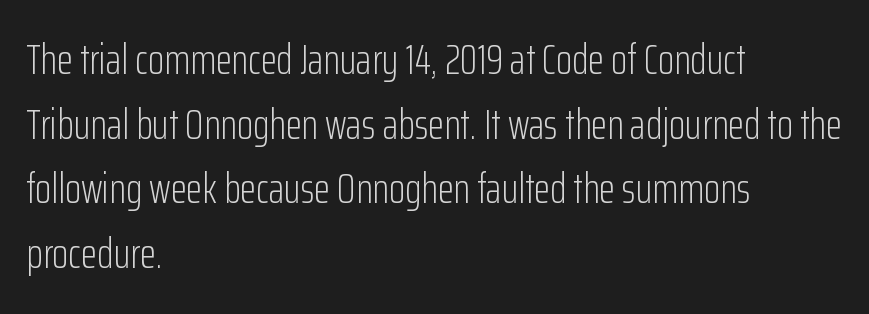
The image shows 42 px light, condensed sans-serif type, upright; set left-aligned, normal line spacing (1.54x), normal letter spacing, not underlined; low stroke contrast and a medium x-height.
